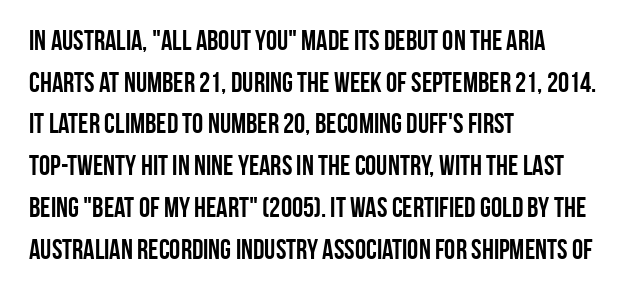
{"serif": "no", "italic": "no", "bold": "yes", "weight": "semibold", "width": "condensed", "stroke_contrast": "low", "x_height": "large", "monospaced": "no", "underline": "no", "align": "left", "line_spacing": "normal", "line_spacing_ratio": 1.49, "letter_spacing": "normal", "letter_spacing_em": 0.0, "glyph_px": 28}
